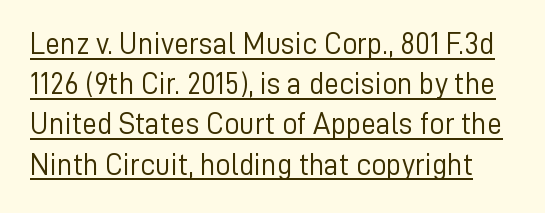
Q: Is the text bold? A: No.
Q: Is the text italic (slanted)? A: No, it is upright.
Q: Is the typeface a serif or a sans-serif typeface? A: Sans-serif.
Q: Is the text underlined? A: Yes.
Q: Is the spacing between letters normal or unusually wide? A: Normal.
Q: Is the spacing between lines tight, normal or loose? A: Normal.
Q: Width (condensed, normal, or wide)? A: Normal.
Q: Stroke contrast? A: Low.
Q: x-height? A: Medium.
Q: Monospaced? A: No.
